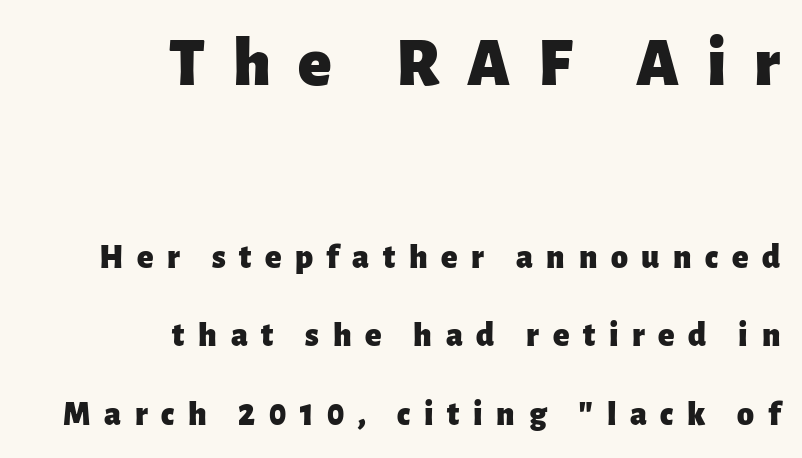
Is the block centered? No — it sits flush against the right margin. No italicization has been applied; the sample stays upright. What's the leading like? Stretched, with rows far apart. The passage shown is emphatically bold. Think of a printed novel: that variable character pitch is what you see here. I'd call this a sans setting — the letters go barefoot.
